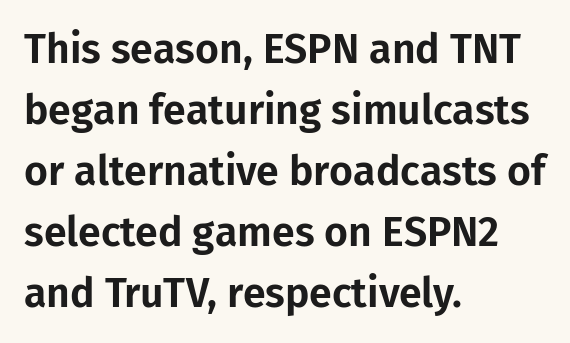
Rendered with straight, roman letterforms. Anything drawn beneath the words? Only blank space. Vertical spacing — default. The typesetter chose a ragged-right arrangement here.
